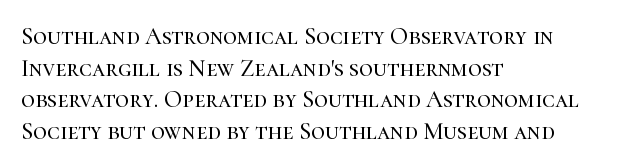
{"italic": "no", "underline": "no", "align": "left", "line_spacing": "normal", "line_spacing_ratio": 1.32, "letter_spacing": "normal", "letter_spacing_em": 0.0, "glyph_px": 24}
